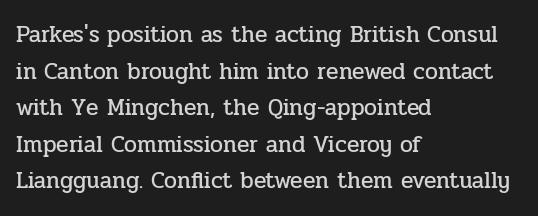
The image shows 23 px text type, upright; set left-aligned, normal line spacing (1.59x), normal letter spacing, not underlined.
